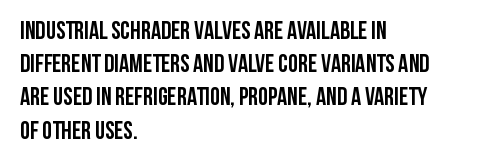
{"italic": "no", "bold": "yes", "underline": "no", "align": "left", "line_spacing": "normal", "line_spacing_ratio": 1.33, "letter_spacing": "normal", "letter_spacing_em": 0.0, "glyph_px": 25}
